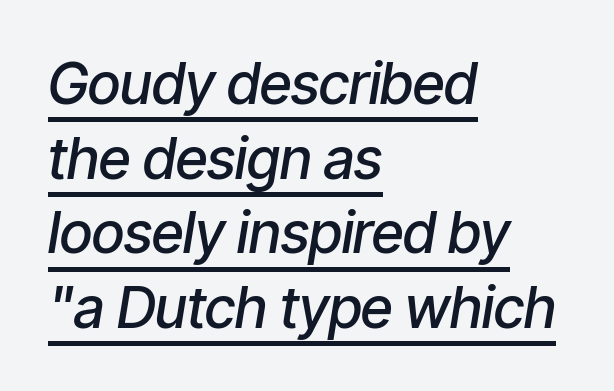
When letters slant like this, we call the style italic. What's the leading like? Ordinary, nothing unusual. The paragraph has a hard left edge and a soft right edge. The rendering uses natural spacing where letterforms have individual widths.
